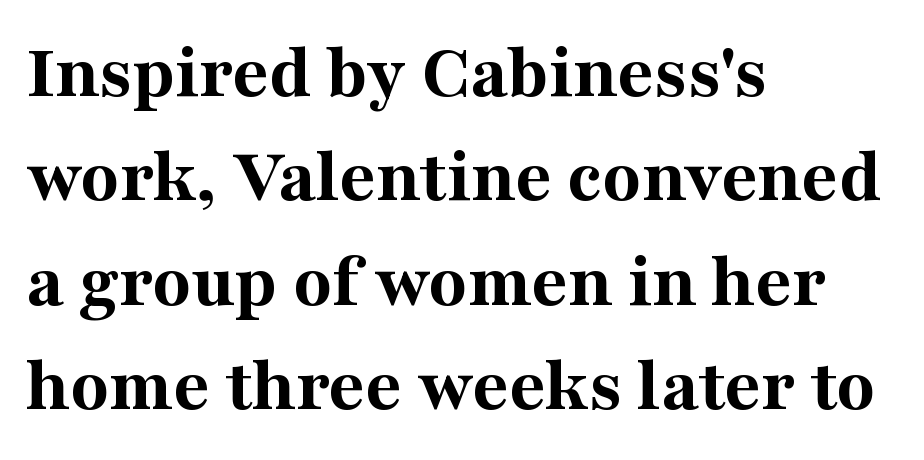
Q: Is the text bold? A: Yes.
Q: Is the text italic (slanted)? A: No, it is upright.
Q: Is the typeface a serif or a sans-serif typeface? A: Serif.
Q: Is the text underlined? A: No.
Q: How is the paragraph aligned? A: Left-aligned.
Q: Is the spacing between letters normal or unusually wide? A: Normal.
Q: Is the spacing between lines tight, normal or loose? A: Normal.
Q: Width (condensed, normal, or wide)? A: Normal.
Q: Stroke contrast? A: Medium.
Q: x-height? A: Medium.
Q: Monospaced? A: No.
